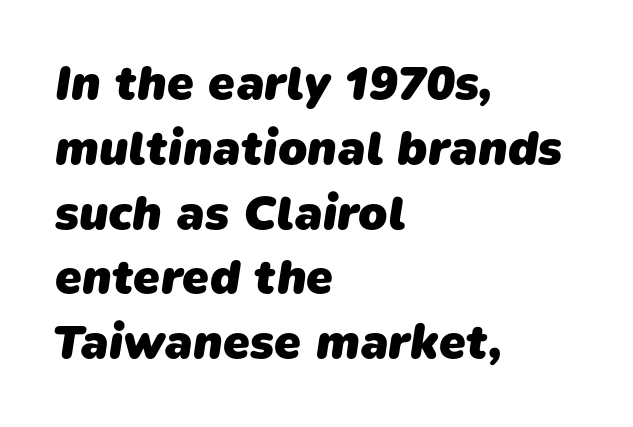
The image shows 48 px heavy sans-serif type; set left-aligned, normal line spacing (1.35x), normal letter spacing, not underlined; low stroke contrast and a medium x-height.
